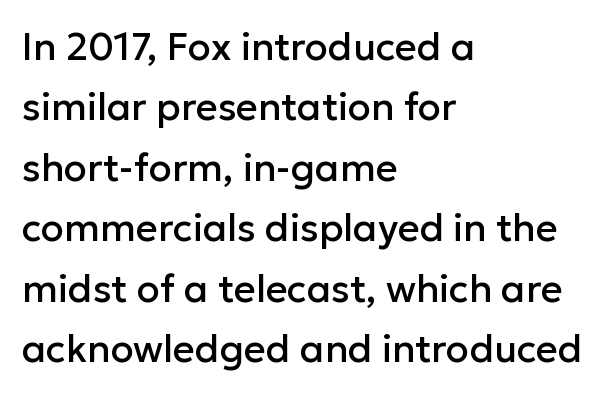
The image shows 38 px sans-serif type, upright; set left-aligned, normal line spacing (1.59x), normal letter spacing, not underlined; low stroke contrast and a medium x-height.
